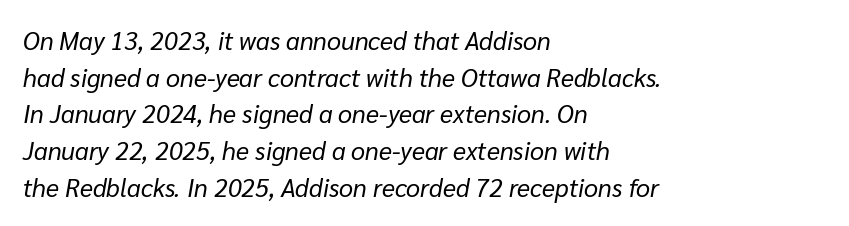
The image shows 25 px text type, italic (leaning right); set left-aligned, normal line spacing (1.47x), normal letter spacing, not underlined.
